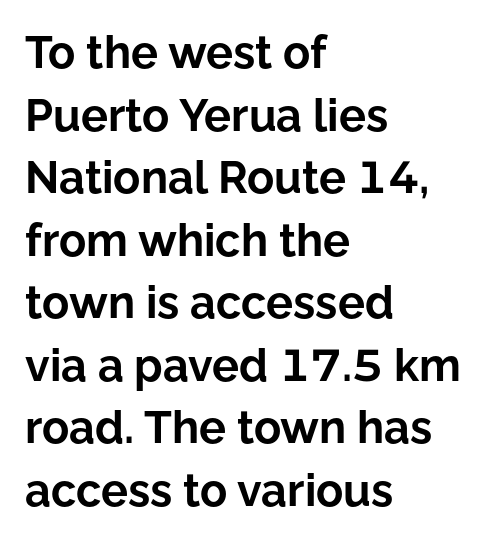
Q: Is the text bold? A: Yes.
Q: Is the text italic (slanted)? A: No, it is upright.
Q: Is the typeface a serif or a sans-serif typeface? A: Sans-serif.
Q: Is the text underlined? A: No.
Q: How is the paragraph aligned? A: Left-aligned.
Q: Is the spacing between letters normal or unusually wide? A: Normal.
Q: Is the spacing between lines tight, normal or loose? A: Normal.
Q: Width (condensed, normal, or wide)? A: Normal.
Q: Stroke contrast? A: Low.
Q: x-height? A: Medium.
Q: Monospaced? A: No.
